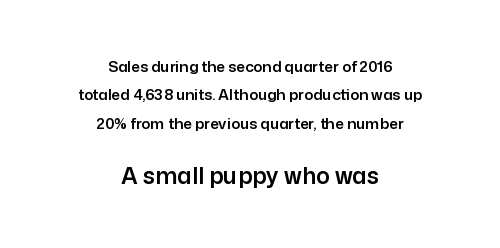
Q: Is the text italic (slanted)? A: No, it is upright.
Q: Is the text underlined? A: No.
Q: How is the paragraph aligned? A: Centered.
Q: Is the spacing between letters normal or unusually wide? A: Normal.
Q: Which block of text is set in a larger size, the first (top) or the second (bottom)? A: The second (bottom) one.
